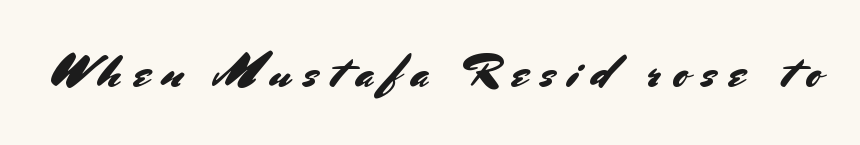
You could only call the tracking loose — the letters float apart. No word sits above an underline. I'd call this a sans setting — the letters go barefoot. This sample has the flowing, uneven cadence of proportional lettering.
